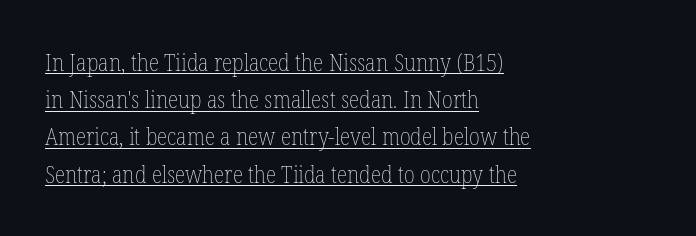
This is not heavy type; no bold has been used. How are the letters spaced? Ordinarily, with no added tracking. When letters stand straight like this, we call the style roman or upright. The lines are quadded left.
